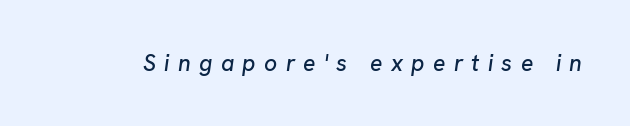
The image shows 23 px text type, italic (leaning right); set unusually wide letter spacing (+0.36 em), not underlined.
